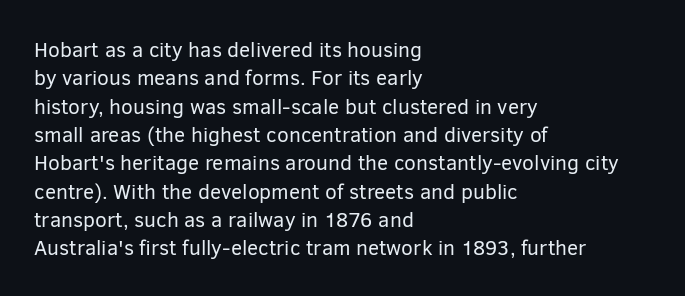
Evenly set lines give the paragraph a standard silhouette. Students, note that the glyphs here touch the page at normal intervals. In terms of posture, this sample is upright. Typeset ragged right — the left edge is the straight one.
